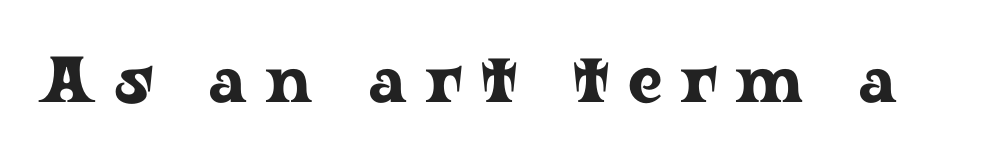
{"serif": "yes", "italic": "no", "width": "wide", "stroke_contrast": "low", "x_height": "medium", "monospaced": "no", "underline": "no", "letter_spacing": "wide", "letter_spacing_em": 0.28, "glyph_px": 65}
